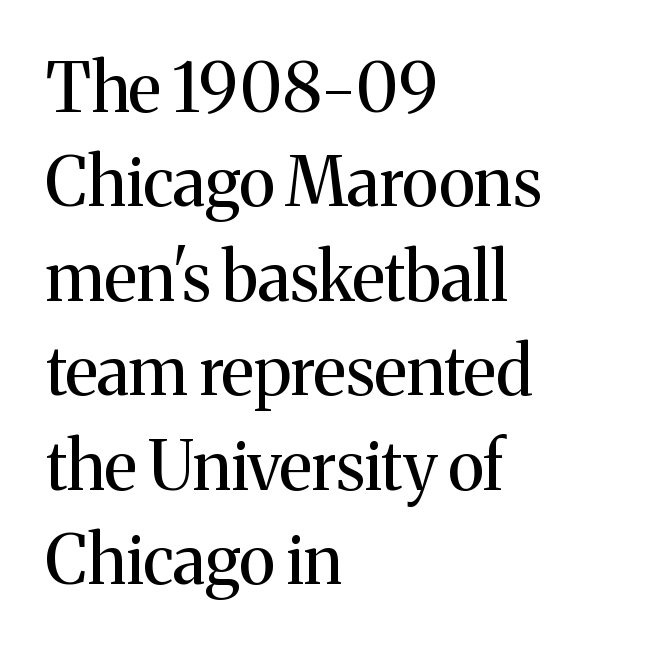
The image shows 67 px regular-weight serif type, upright; set left-aligned, normal line spacing (1.41x), normal letter spacing, not underlined; medium stroke contrast and a medium x-height.
